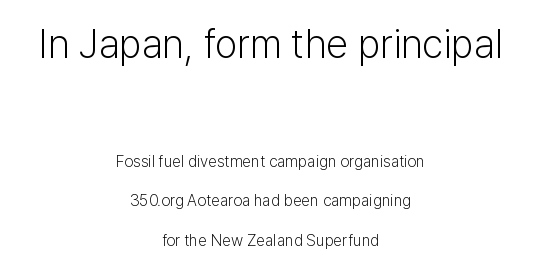
The image shows 40 px light sans-serif type, upright; set centered, loose line spacing (2.49x), normal letter spacing, not underlined; the first (top) block is 2.5x larger; low stroke contrast and a medium x-height.
